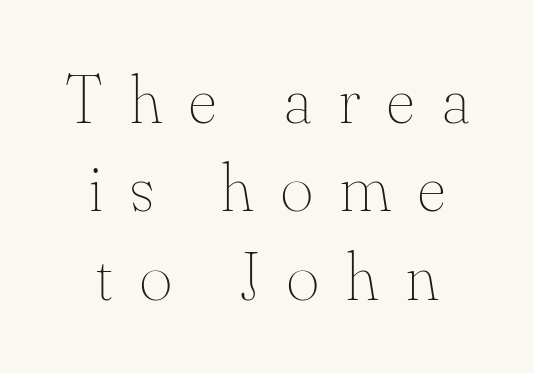
The image shows 69 px thin type, upright; set centered, normal line spacing (1.28x), unusually wide letter spacing (+0.4 em), not underlined; medium stroke contrast and a small x-height.
